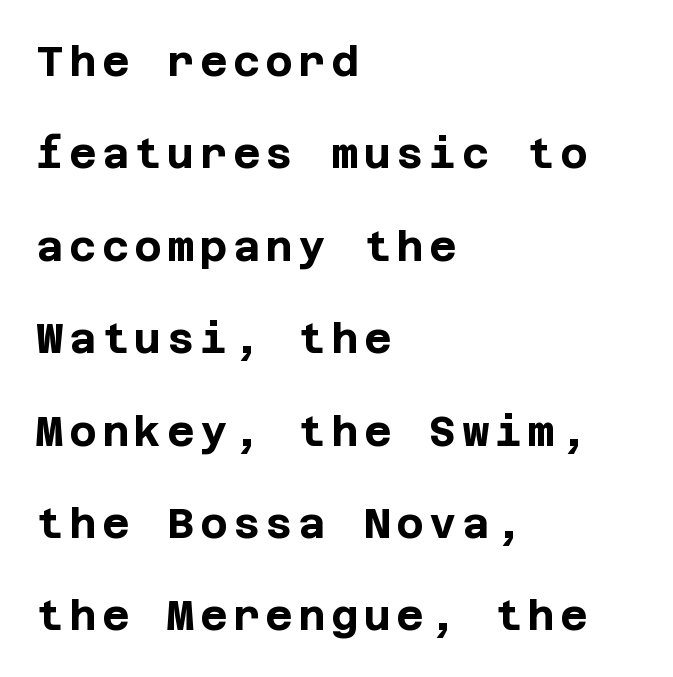
The image shows 42 px bold sans-serif type, upright; set left-aligned, loose line spacing (2.2x), not underlined; low stroke contrast and a large x-height.
